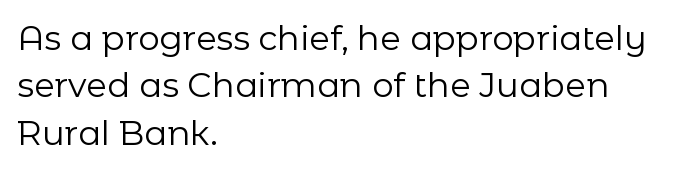
The glyphs in this specimen are sans serif. Rendered with straight, roman letterforms. Which margin do the lines hug? The left one — the right edge is uneven. Glance below the letters and you will spot only blank space.
